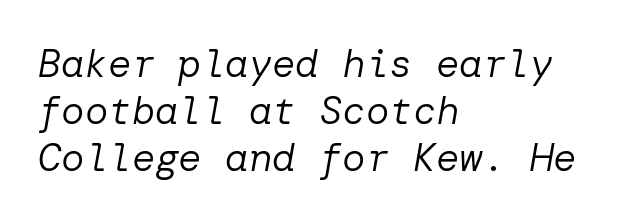
{"italic": "yes", "lean": "right", "slant_degrees": 10, "bold": "no", "weight": "regular", "width": "normal", "stroke_contrast": "low", "x_height": "medium", "underline": "no", "align": "left", "line_spacing_ratio": 1.21, "letter_spacing": "normal", "letter_spacing_em": 0.0, "glyph_px": 39}
